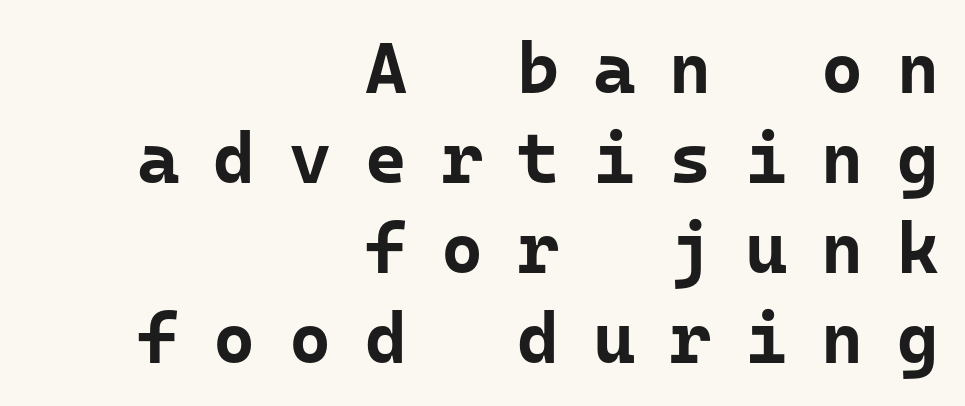
Q: Is the text bold? A: Yes.
Q: Is the text italic (slanted)? A: No, it is upright.
Q: Is the typeface a serif or a sans-serif typeface? A: Sans-serif.
Q: Is the text underlined? A: No.
Q: How is the paragraph aligned? A: Right-aligned.
Q: Is the spacing between letters normal or unusually wide? A: Unusually wide.
Q: Is the spacing between lines tight, normal or loose? A: Normal.
Q: Width (condensed, normal, or wide)? A: Normal.
Q: Stroke contrast? A: Low.
Q: x-height? A: Medium.
Q: Monospaced? A: Yes.
